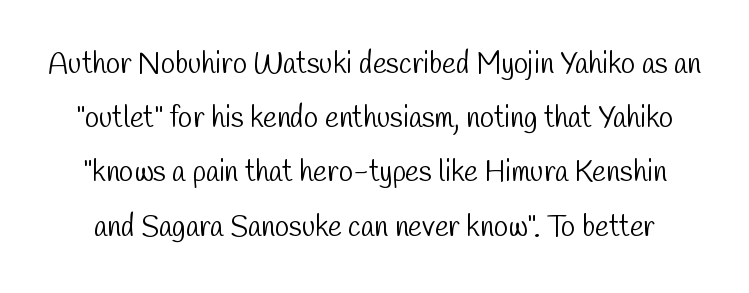
The image shows 29 px light, condensed sans-serif type; set line spacing 1.87x, normal letter spacing, not underlined; low stroke contrast and a medium x-height.
